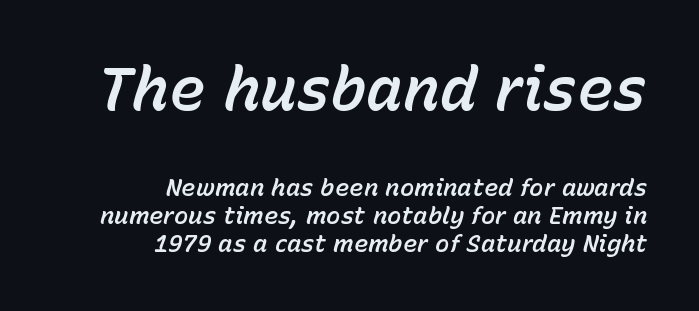
The image shows 61 px text type, italic (leaning right); set right-aligned, line spacing 1.18x, normal letter spacing, not underlined; the first (top) block is 2.54x larger; low stroke contrast and a medium x-height.
